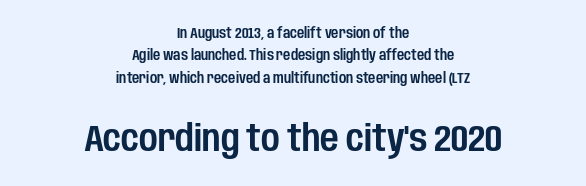
Nope, not italic — everything's standing straight. These two chunks differ in scale, with the bottom chunk taking the larger measure. Check where the strokes stop: nothing finishes them off — pure sans. How would I describe the line gaps? Plain and ordinary. Quick note: underline off.
